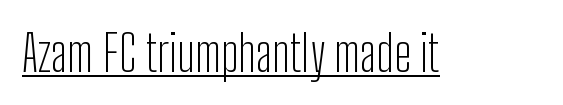
The image shows 50 px light, condensed sans-serif type, upright; set normal letter spacing, underlined; low stroke contrast and a medium x-height.
